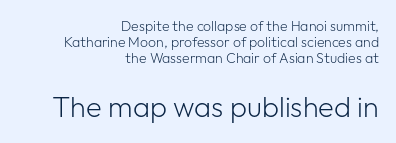
{"serif": "no", "italic": "no", "bold": "no", "weight": "light", "width": "normal", "stroke_contrast": "low", "x_height": "medium", "monospaced": "no", "underline": "no", "align": "right", "line_spacing": "tight", "line_spacing_ratio": 1.15, "letter_spacing": "normal", "letter_spacing_em": 0.0, "larger_block": "second", "size_ratio": 2.07, "glyph_px": 29}
